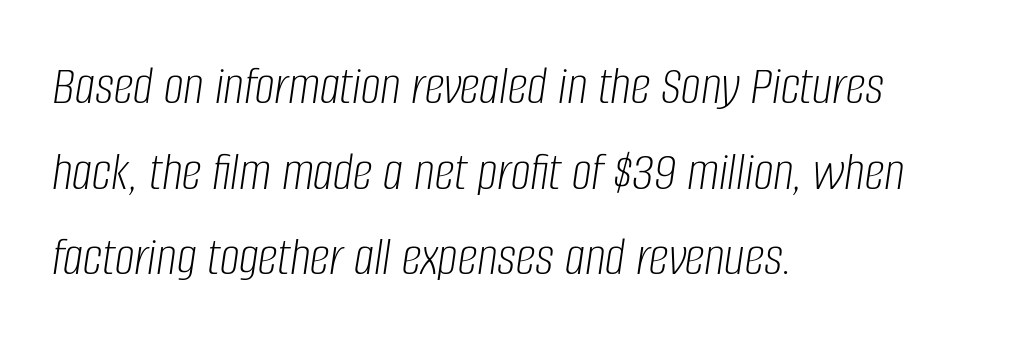
The image shows 56 px light, condensed type, italic (leaning right); set left-aligned, normal line spacing (1.53x), normal letter spacing, not underlined; low stroke contrast and a large x-height.
